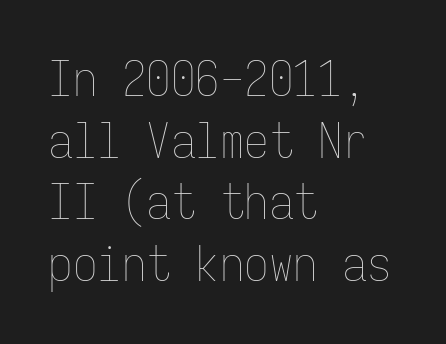
Q: Is the text bold? A: No.
Q: Is the text italic (slanted)? A: No, it is upright.
Q: Is the text underlined? A: No.
Q: How is the paragraph aligned? A: Left-aligned.
Q: Is the spacing between letters normal or unusually wide? A: Normal.
Q: Is the spacing between lines tight, normal or loose? A: Normal.
Q: Width (condensed, normal, or wide)? A: Condensed.
Q: Stroke contrast? A: Low.
Q: x-height? A: Medium.
Q: Monospaced? A: Yes.
